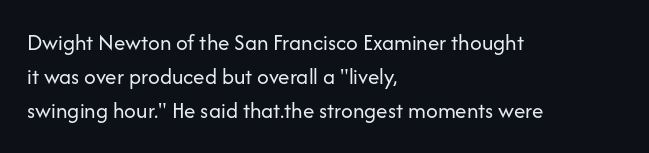
{"italic": "no", "bold": "no", "underline": "no", "align": "left", "line_spacing": "normal", "line_spacing_ratio": 1.47, "letter_spacing": "normal", "letter_spacing_em": 0.0, "glyph_px": 23}
